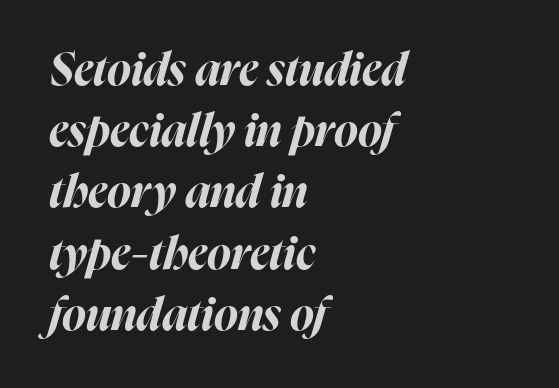
The strip under each line holds only bare page. The text block is weighted toward the left margin, trailing off unevenly rightward. Strong, thick strokes mark this as bold type. Is this a fixed-width face? No — the glyphs have proportional, varying widths. Characters are canted at an angle relative to the baseline's perpendicular. Short note: letters normally spaced.
